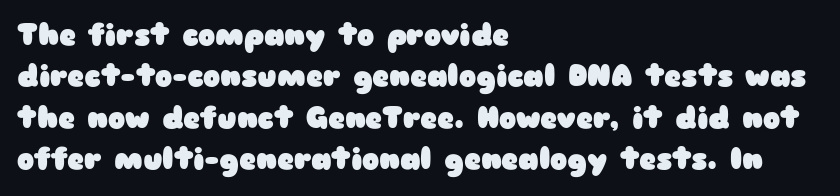
{"serif": "no", "italic": "no", "bold": "yes", "weight": "heavy", "width": "wide", "stroke_contrast": "low", "x_height": "medium", "monospaced": "no", "underline": "no", "align": "left", "line_spacing": "normal", "line_spacing_ratio": 1.43, "letter_spacing": "normal", "letter_spacing_em": 0.0, "glyph_px": 29}
